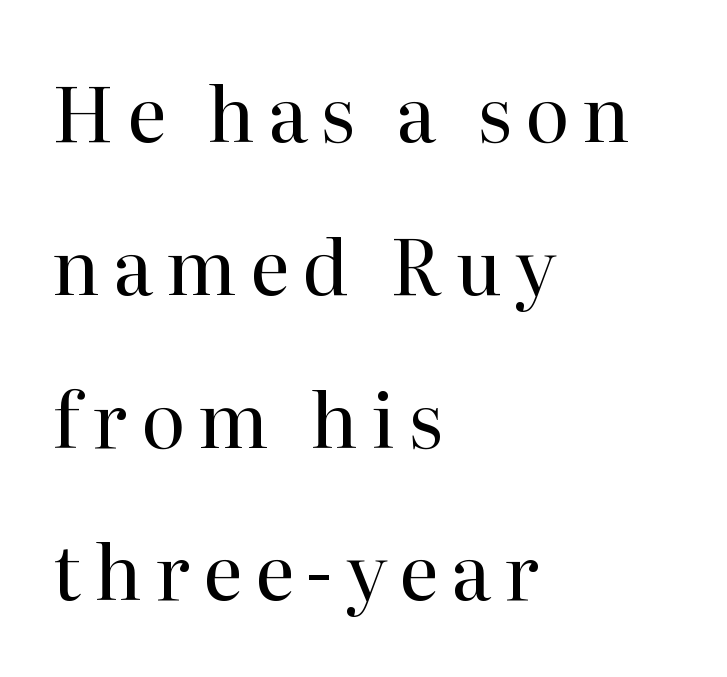
The passage shown is typed in a proportional face where columns would drift. Vertical strokes here are truly vertical. Is the stroke heavy? The answer is a plain regular-or-lighter. A student would call this left alignment; a typographer would say flush left, rag right.
